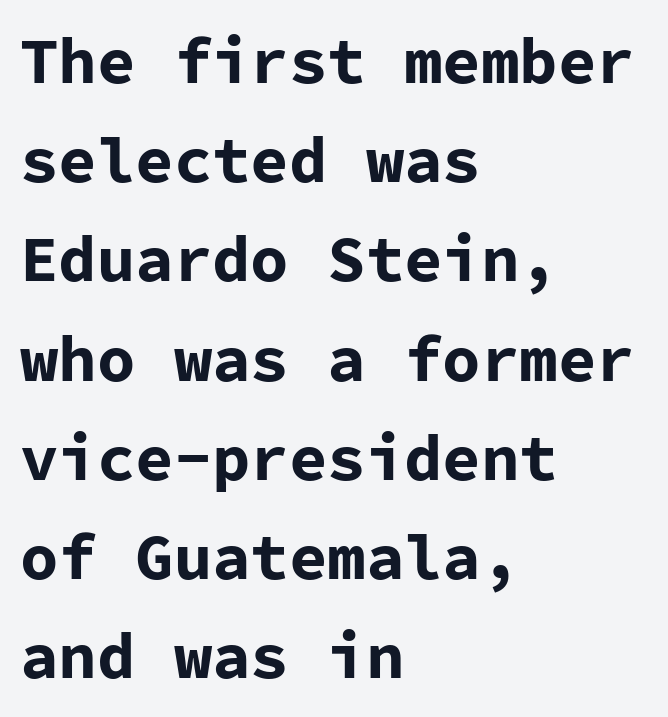
The image shows 64 px bold sans-serif type, upright, monospaced; set left-aligned, normal line spacing (1.55x), normal letter spacing, not underlined; low stroke contrast and a medium x-height.
